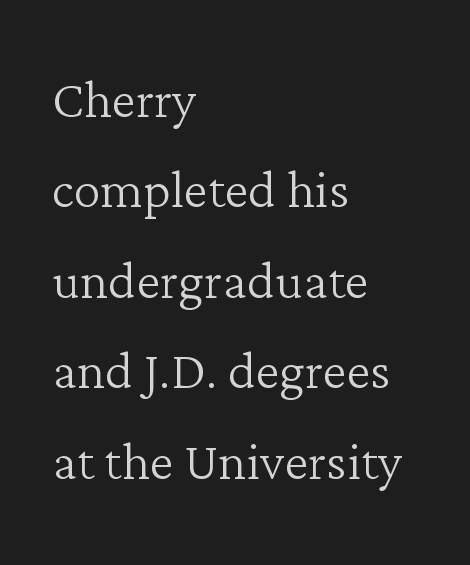
Q: Is the text bold? A: No.
Q: Is the text italic (slanted)? A: No, it is upright.
Q: Is the typeface a serif or a sans-serif typeface? A: Serif.
Q: Is the text underlined? A: No.
Q: How is the paragraph aligned? A: Left-aligned.
Q: Is the spacing between letters normal or unusually wide? A: Normal.
Q: Is the spacing between lines tight, normal or loose? A: Normal.
Q: Width (condensed, normal, or wide)? A: Normal.
Q: Stroke contrast? A: Low.
Q: x-height? A: Medium.
Q: Monospaced? A: No.
